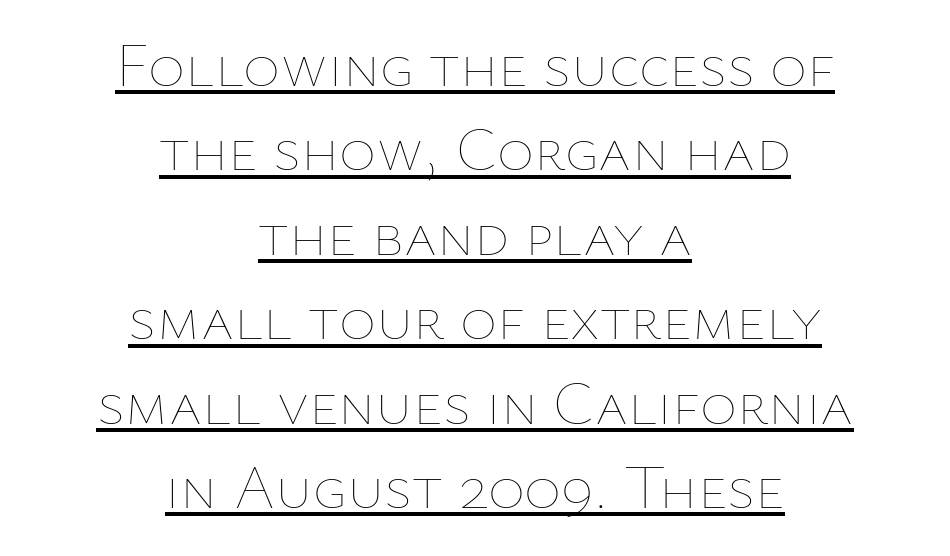
The image shows 63 px thin type, upright; set centered, normal line spacing (1.34x), normal letter spacing, underlined; low stroke contrast and a medium x-height.
